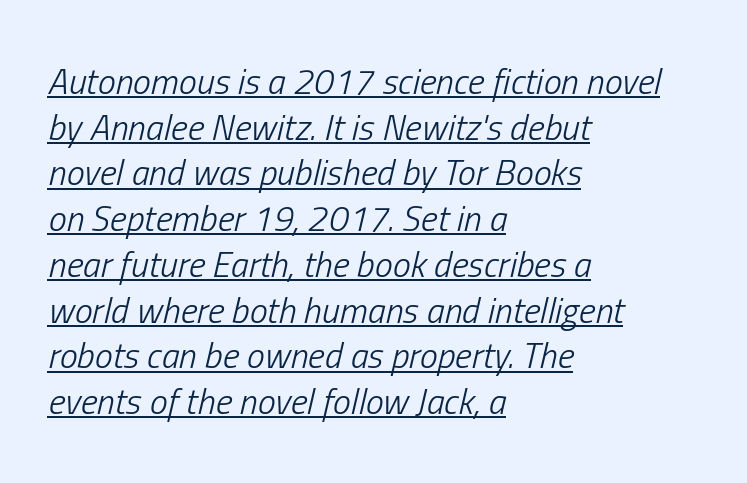
Q: Is the text bold? A: No.
Q: Is the text italic (slanted)? A: Yes, it leans right by about 13 degrees.
Q: Is the text underlined? A: Yes.
Q: How is the paragraph aligned? A: Left-aligned.
Q: Is the spacing between letters normal or unusually wide? A: Normal.
Q: Is the spacing between lines tight, normal or loose? A: Normal.
Q: Width (condensed, normal, or wide)? A: Condensed.
Q: Stroke contrast? A: Low.
Q: x-height? A: Medium.
Q: Monospaced? A: No.
